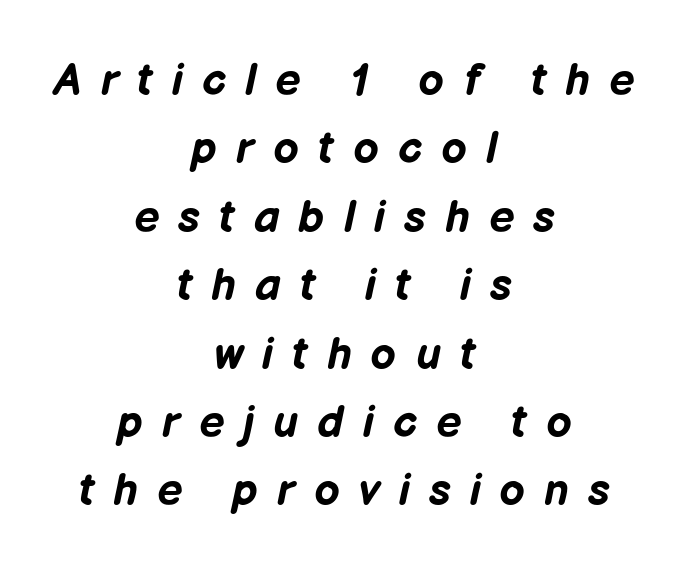
{"italic": "yes", "lean": "right", "slant_degrees": 12, "bold": "yes", "weight": "bold", "width": "normal", "stroke_contrast": "low", "x_height": "medium", "monospaced": "no", "underline": "no", "align": "center", "line_spacing": "normal", "line_spacing_ratio": 1.52, "letter_spacing": "wide", "letter_spacing_em": 0.42, "glyph_px": 45}
